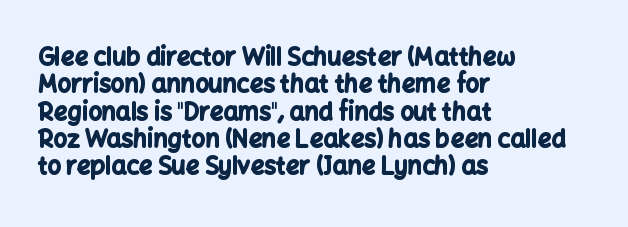
The image shows 24 px bold type, upright; set left-aligned, tight line spacing (1.14x), normal letter spacing, not underlined.
